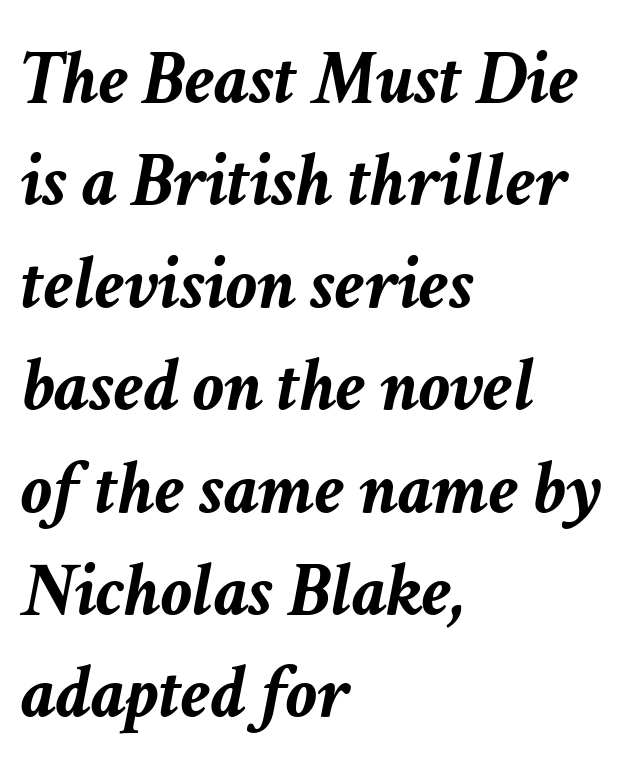
{"italic": "yes", "lean": "right", "slant_degrees": 11, "bold": "yes", "weight": "semibold", "width": "normal", "stroke_contrast": "low", "x_height": "medium", "monospaced": "no", "underline": "no", "align": "left", "line_spacing": "normal", "line_spacing_ratio": 1.33, "letter_spacing": "normal", "letter_spacing_em": 0.0, "glyph_px": 77}
